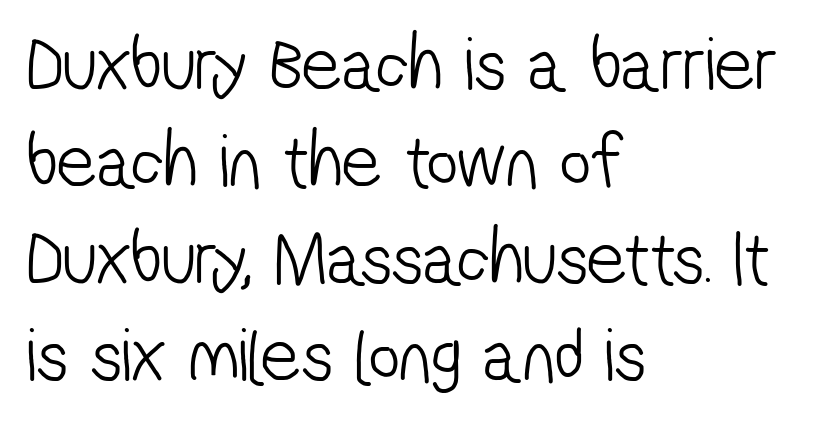
Casual observation: everything's shoved over to the left. Vertical stems look standard width or narrower in stroke. This sample keeps an unexceptional amount of space between lines. Each word holds together tightly as a unit, with standard inter-letter gaps.
